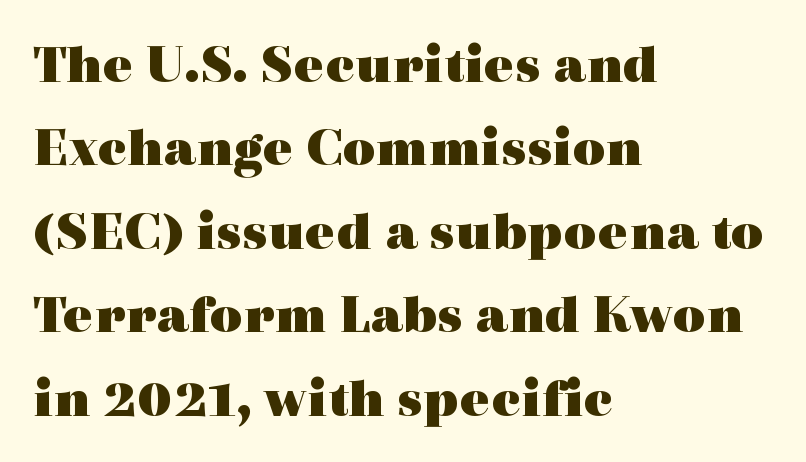
The image shows 56 px heavy, wide serif type, upright; set left-aligned, normal line spacing (1.49x), normal letter spacing, not underlined; a medium x-height.
